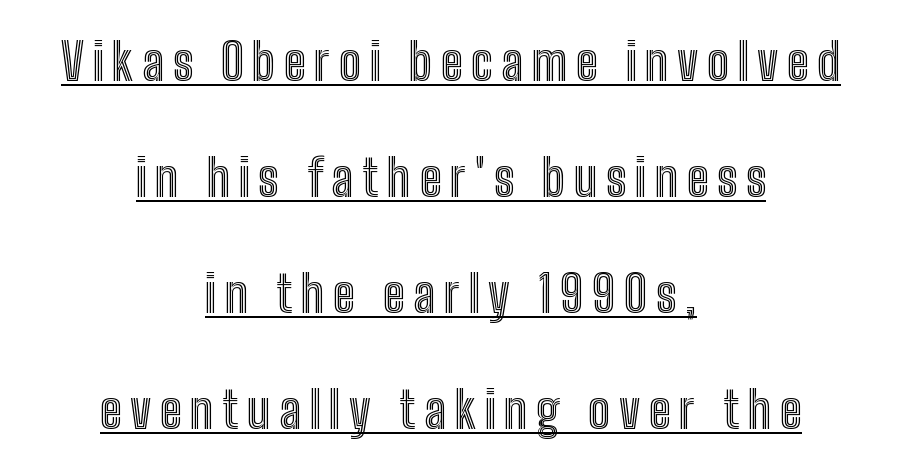
The image shows 50 px condensed type, upright; set centered, loose line spacing (2.32x), underlined; a medium x-height.
